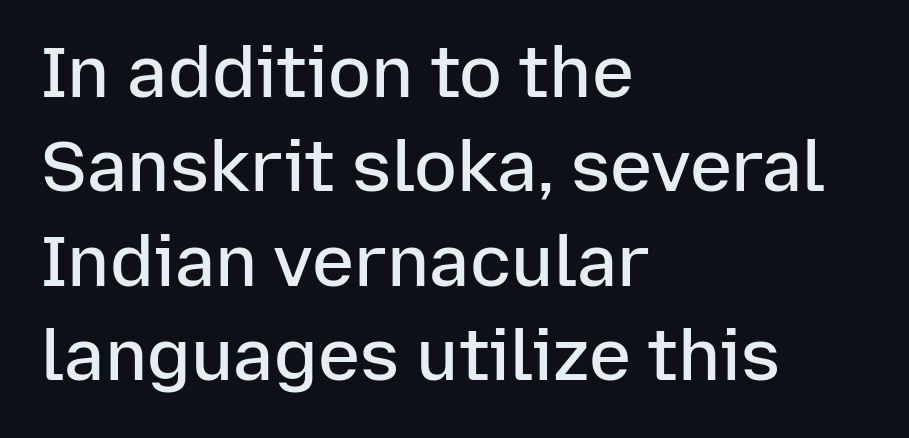
Q: Is the text bold? A: Semi-bold.
Q: Is the text italic (slanted)? A: No, it is upright.
Q: Is the typeface a serif or a sans-serif typeface? A: Sans-serif.
Q: Is the text underlined? A: No.
Q: How is the paragraph aligned? A: Left-aligned.
Q: Is the spacing between letters normal or unusually wide? A: Normal.
Q: Is the spacing between lines tight, normal or loose? A: Normal.
Q: Width (condensed, normal, or wide)? A: Normal.
Q: Stroke contrast? A: Low.
Q: x-height? A: Medium.
Q: Monospaced? A: No.
